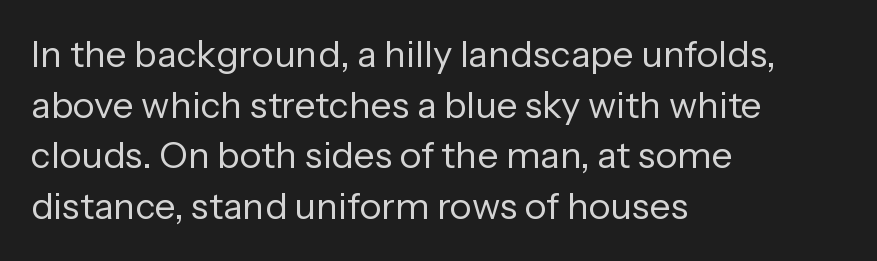
The image shows 37 px regular-weight sans-serif type, upright; set left-aligned, normal line spacing (1.37x), normal letter spacing, not underlined; low stroke contrast and a medium x-height.
